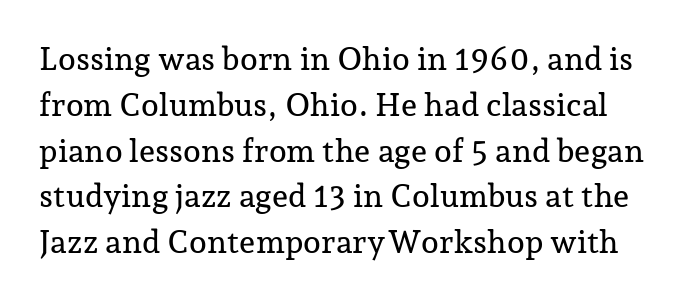
The image shows 32 px serif type, upright; set normal line spacing (1.43x), normal letter spacing, not underlined; low stroke contrast and a medium x-height.
